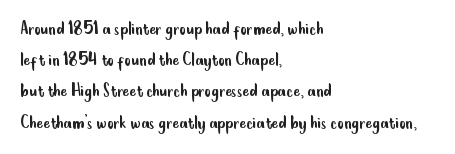
Q: Is the text bold? A: No.
Q: Is the text italic (slanted)? A: No, it is upright.
Q: Is the text underlined? A: No.
Q: How is the paragraph aligned? A: Left-aligned.
Q: Is the spacing between letters normal or unusually wide? A: Normal.
Q: Is the spacing between lines tight, normal or loose? A: Normal.
